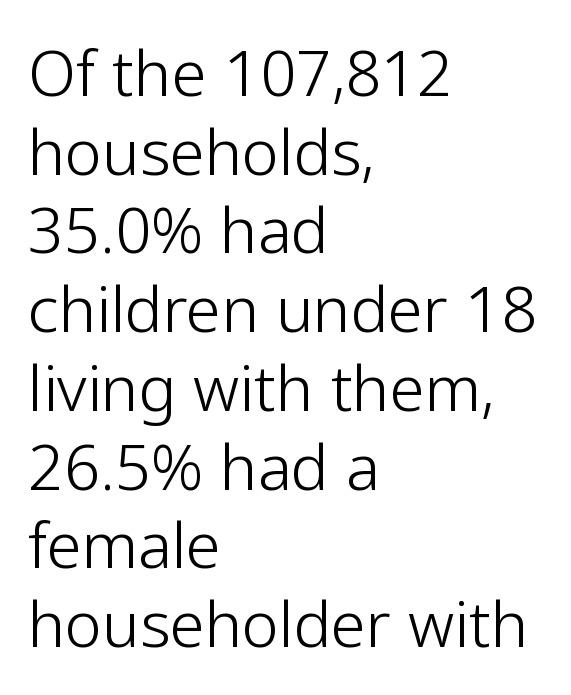
The image shows 63 px light sans-serif type, upright; set left-aligned, normal line spacing (1.25x), normal letter spacing, not underlined; low stroke contrast and a medium x-height.
